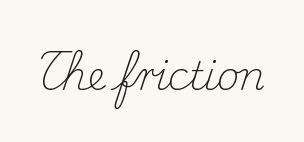
The image shows 39 px light serif type; set normal letter spacing, not underlined; medium stroke contrast and a small x-height.
